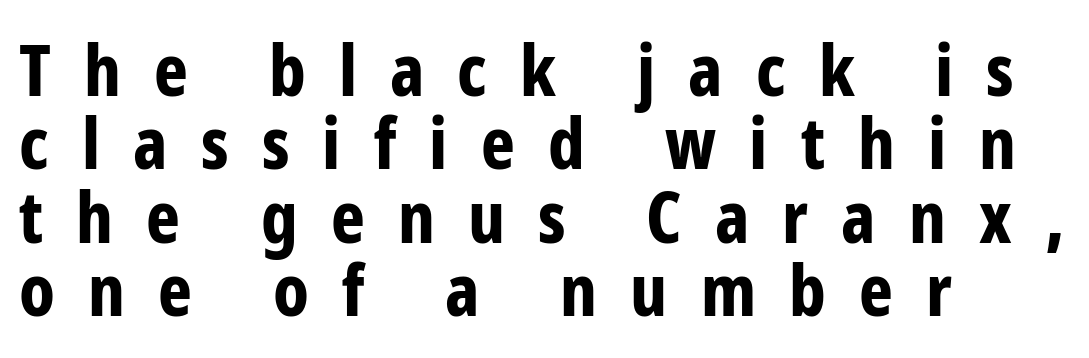
The image shows 72 px bold, condensed sans-serif type, upright; set left-aligned, tight line spacing (1.02x), unusually wide letter spacing (+0.46 em), not underlined; low stroke contrast and a medium x-height.
